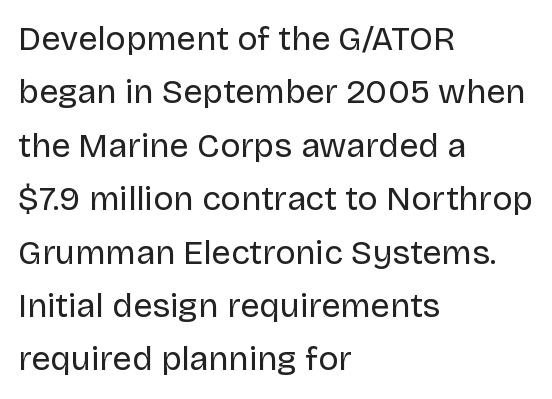
Q: Is the text bold? A: No.
Q: Is the text italic (slanted)? A: No, it is upright.
Q: Is the typeface a serif or a sans-serif typeface? A: Sans-serif.
Q: Is the text underlined? A: No.
Q: How is the paragraph aligned? A: Left-aligned.
Q: Is the spacing between letters normal or unusually wide? A: Normal.
Q: Is the spacing between lines tight, normal or loose? A: Normal.
Q: Width (condensed, normal, or wide)? A: Normal.
Q: Stroke contrast? A: Low.
Q: x-height? A: Large.
Q: Monospaced? A: No.
